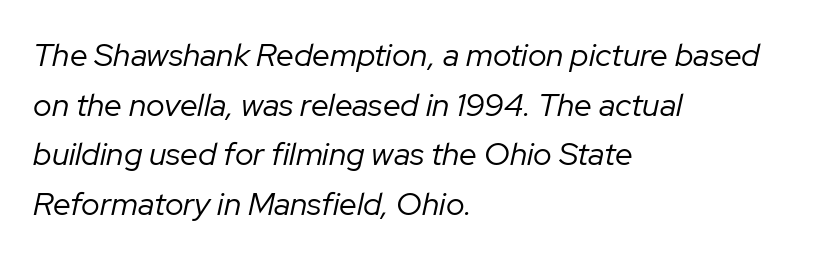
A typesetter would mark this as italic. The space directly below the letters is spotless. The line-height multiplier appears to be the usual default. Vertical stems look standard width or narrower in stroke.
